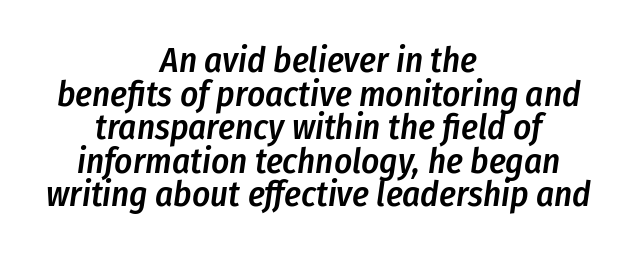
The image shows 35 px semibold, condensed type, italic (leaning right); set centered, tight line spacing (0.96x), normal letter spacing, not underlined; low stroke contrast and a medium x-height.
